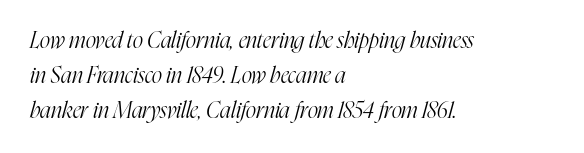
{"italic": "yes", "lean": "right", "slant_degrees": 16, "bold": "no", "underline": "no", "align": "left", "line_spacing": "normal", "line_spacing_ratio": 1.59, "letter_spacing": "normal", "letter_spacing_em": 0.0, "glyph_px": 22}
